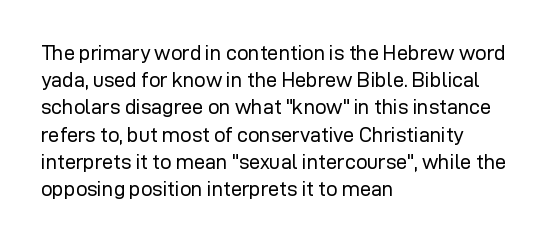
The text block is weighted toward the left margin, trailing off unevenly rightward. Summary of vertical rhythm: regular, with standard interline spacing. Spacing between characters is what you'd get straight out of the box. The letterforms sit at book weight or below.
